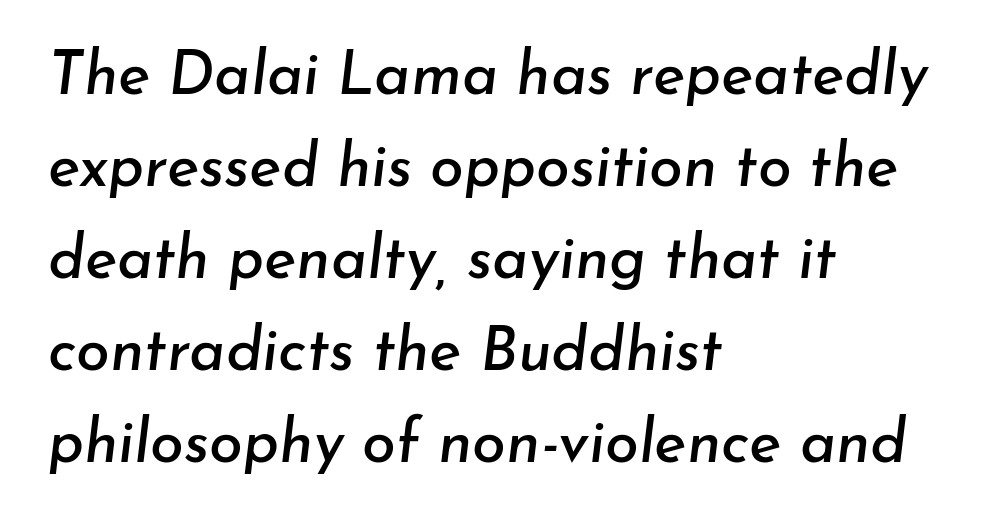
The image shows 61 px text type, italic (leaning right); set left-aligned, normal line spacing (1.51x), normal letter spacing, not underlined; low stroke contrast and a small x-height.
